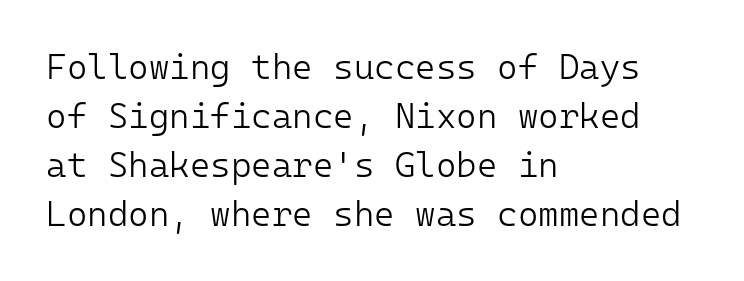
Q: Is the text bold? A: No.
Q: Is the text italic (slanted)? A: No, it is upright.
Q: Is the typeface a serif or a sans-serif typeface? A: Sans-serif.
Q: Is the text underlined? A: No.
Q: How is the paragraph aligned? A: Left-aligned.
Q: Is the spacing between letters normal or unusually wide? A: Normal.
Q: Is the spacing between lines tight, normal or loose? A: Normal.
Q: Width (condensed, normal, or wide)? A: Normal.
Q: Stroke contrast? A: Low.
Q: x-height? A: Medium.
Q: Monospaced? A: Yes.
